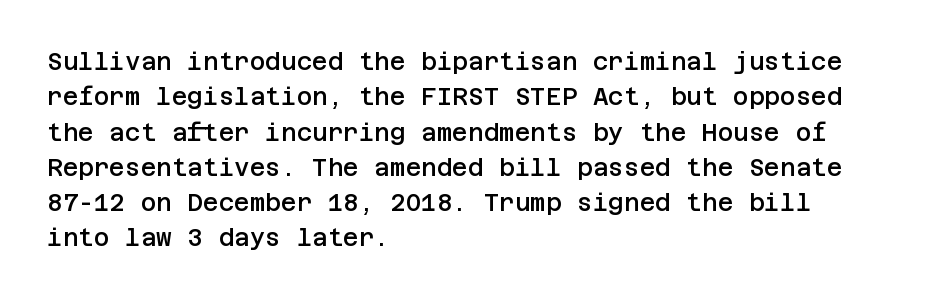
A fair bit of extra ink — the face is semibold, not bold. A roman cut, with each character standing at attention. The ragged edge is on the right, which tells us the setting is flush left. Leading: standard. The area under the type is left untouched.
